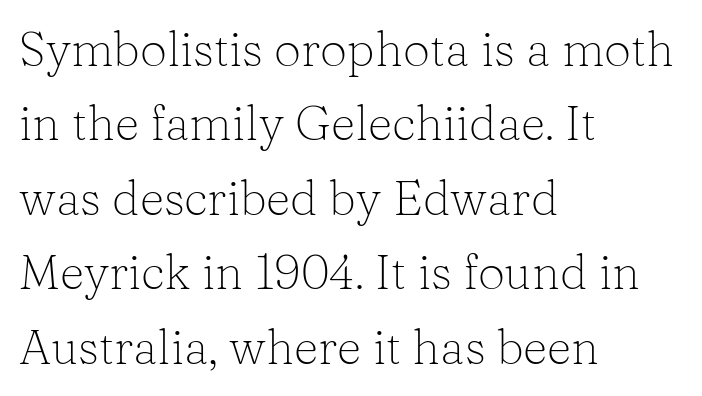
Q: Is the text bold? A: No.
Q: Is the text italic (slanted)? A: No, it is upright.
Q: Is the typeface a serif or a sans-serif typeface? A: Serif.
Q: Is the text underlined? A: No.
Q: How is the paragraph aligned? A: Left-aligned.
Q: Is the spacing between letters normal or unusually wide? A: Normal.
Q: Is the spacing between lines tight, normal or loose? A: Normal.
Q: Width (condensed, normal, or wide)? A: Normal.
Q: Stroke contrast? A: Low.
Q: x-height? A: Medium.
Q: Monospaced? A: No.
